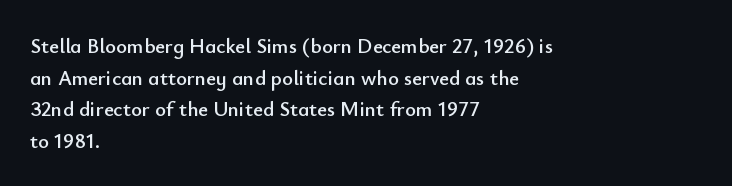
Has an underline been added? It has not. Do the letters lean? They stand straight. Notice how descenders clear the ascenders below comfortably — that's standard leading. The line texture is even and compact thanks to regular tracking.
